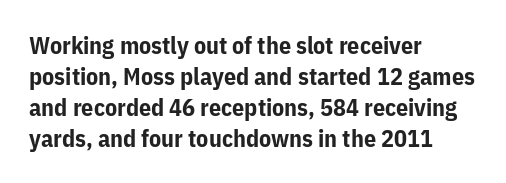
If you measured baseline to baseline, you'd find a middling distance. The specimen reads as upright at a glance. Glyph-to-glyph distance matches everyday printed text. Heavy, bold letterforms. Each row of text sits above clean, open space.
